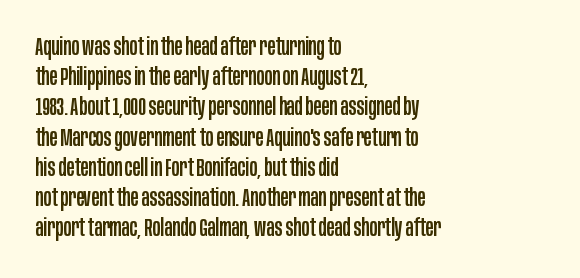
Leading: standard. Ascenders rise straight up at ninety degrees. The text block is weighted toward the left margin, trailing off unevenly rightward. Default kerning and tracking; the words read as compact shapes. Underlining? Definitely not there.
